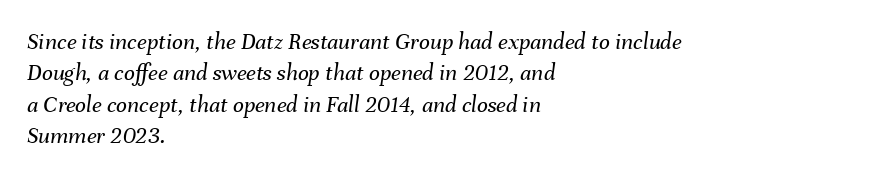
Q: Is the text bold? A: No.
Q: Is the text italic (slanted)? A: Yes, it leans right by about 8 degrees.
Q: Is the text underlined? A: No.
Q: How is the paragraph aligned? A: Left-aligned.
Q: Is the spacing between letters normal or unusually wide? A: Normal.
Q: Is the spacing between lines tight, normal or loose? A: Normal.
